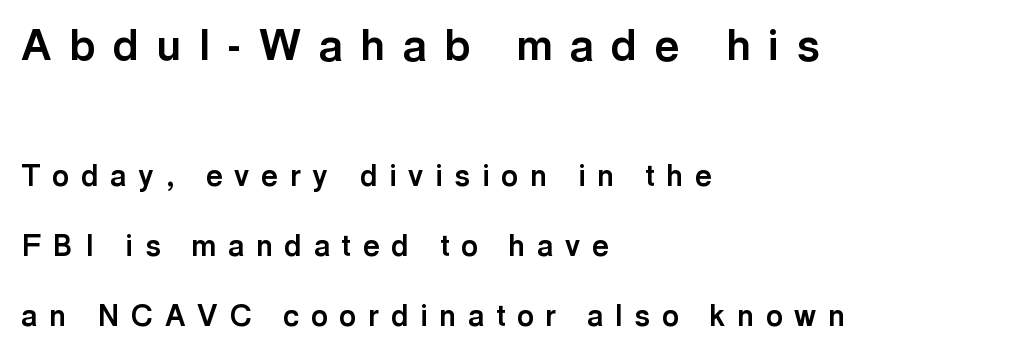
The passage shown stacks its lines with a broad gap. Caption: multi-line text, flush left, ragged right. Style check: upright. Underline: absent.
